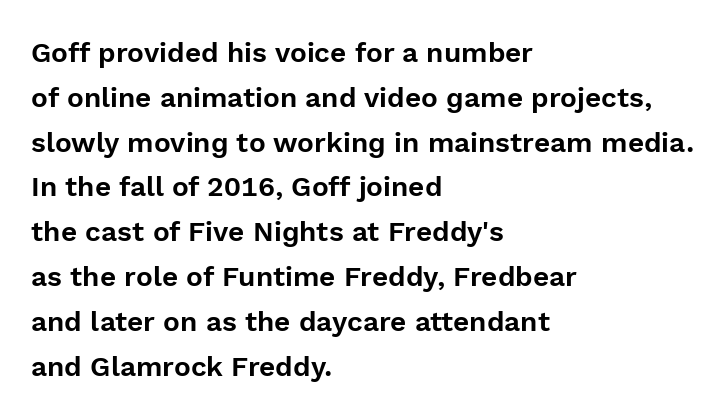
{"serif": "no", "italic": "no", "width": "normal", "x_height": "medium", "monospaced": "no", "underline": "no", "align": "left", "line_spacing": "normal", "line_spacing_ratio": 1.6, "letter_spacing": "normal", "letter_spacing_em": 0.0, "glyph_px": 28}
